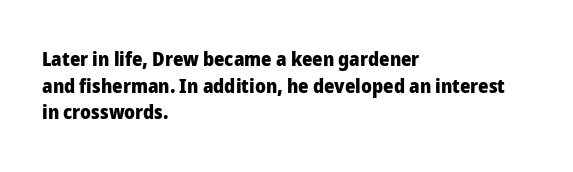
{"italic": "no", "bold": "yes", "underline": "no", "align": "left", "line_spacing": "normal", "line_spacing_ratio": 1.33, "letter_spacing": "normal", "letter_spacing_em": 0.0, "glyph_px": 20}
